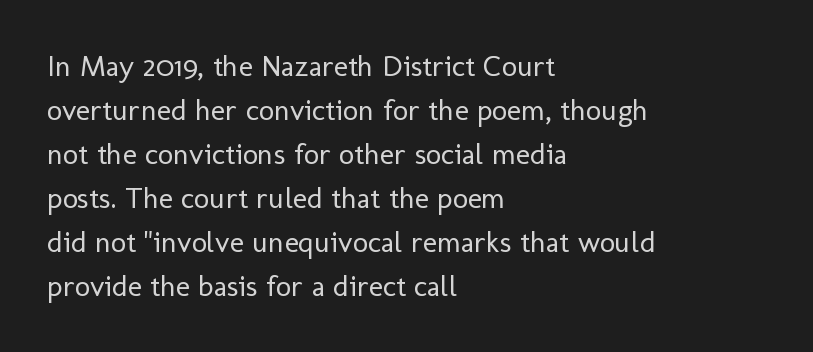
The cut favours lightness, reaching ordinary text weight at its darkest. These lines are rendered in a variable-pitch font. Short note: letters normally spaced. The area under the type is left untouched. The font family rendered here belongs to the sans-serif group.
